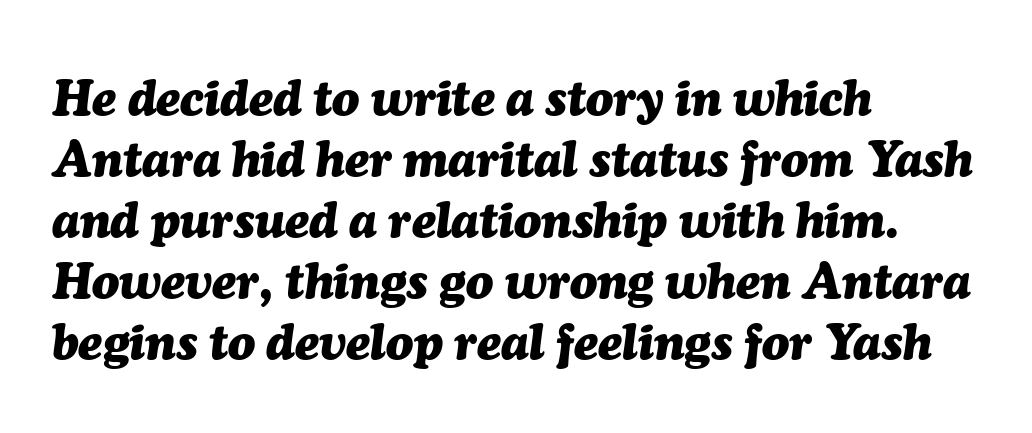
{"italic": "yes", "lean": "right", "slant_degrees": 7, "bold": "yes", "weight": "heavy", "width": "normal", "stroke_contrast": "medium", "x_height": "medium", "monospaced": "no", "underline": "no", "align": "left", "line_spacing_ratio": 1.22, "letter_spacing": "normal", "letter_spacing_em": 0.0, "glyph_px": 50}
